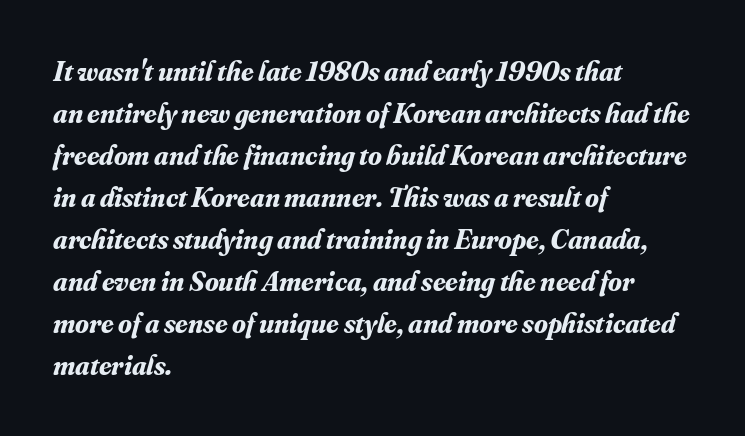
{"serif": "yes", "italic": "yes", "lean": "right", "slant_degrees": 16, "bold": "yes", "weight": "bold", "width": "normal", "stroke_contrast": "medium", "x_height": "small", "monospaced": "no", "underline": "no", "align": "left", "line_spacing": "normal", "line_spacing_ratio": 1.5, "letter_spacing": "normal", "letter_spacing_em": 0.0, "glyph_px": 28}
